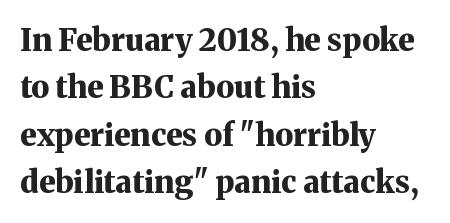
{"serif": "yes", "italic": "no", "bold": "yes", "weight": "bold", "width": "normal", "stroke_contrast": "medium", "x_height": "medium", "monospaced": "no", "underline": "no", "align": "left", "line_spacing": "normal", "line_spacing_ratio": 1.53, "letter_spacing": "normal", "letter_spacing_em": 0.0, "glyph_px": 31}
